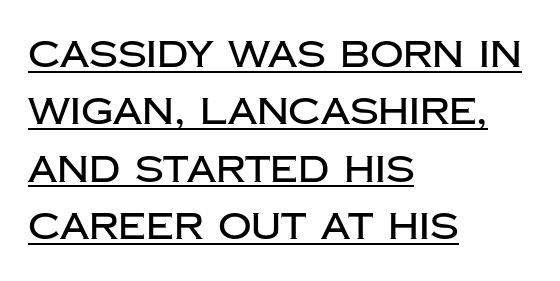
The image shows 37 px sans-serif type, upright; set left-aligned, normal line spacing (1.55x), normal letter spacing, underlined; low stroke contrast and a large x-height.
